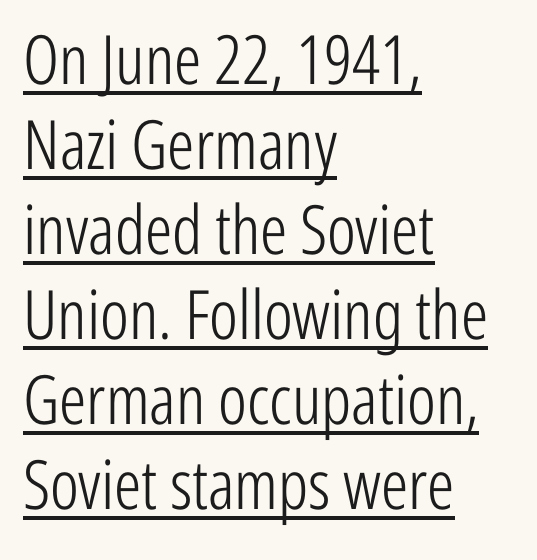
Q: Is the text bold? A: No.
Q: Is the text italic (slanted)? A: No, it is upright.
Q: Is the typeface a serif or a sans-serif typeface? A: Sans-serif.
Q: Is the text underlined? A: Yes.
Q: How is the paragraph aligned? A: Left-aligned.
Q: Is the spacing between letters normal or unusually wide? A: Normal.
Q: Is the spacing between lines tight, normal or loose? A: Normal.
Q: Width (condensed, normal, or wide)? A: Condensed.
Q: Stroke contrast? A: Low.
Q: x-height? A: Medium.
Q: Monospaced? A: No.
